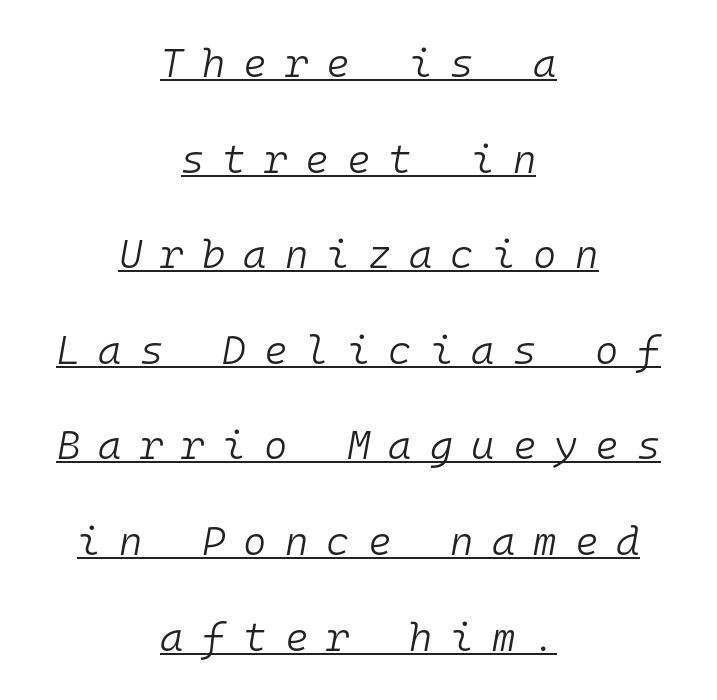
The image shows 40 px light type, italic (leaning right), monospaced; set centered, loose line spacing (2.39x), unusually wide letter spacing (+0.45 em), underlined; low stroke contrast and a medium x-height.
